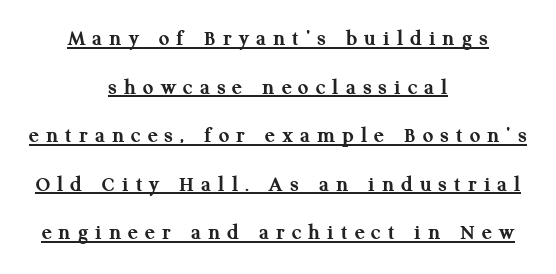
{"italic": "no", "bold": "yes", "underline": "yes", "align": "center", "line_spacing": "loose", "line_spacing_ratio": 2.11, "letter_spacing": "wide", "letter_spacing_em": 0.31, "glyph_px": 23}
